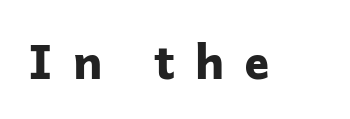
Q: Is the text bold? A: Yes.
Q: Is the text italic (slanted)? A: No, it is upright.
Q: Is the typeface a serif or a sans-serif typeface? A: Sans-serif.
Q: Is the text underlined? A: No.
Q: Is the spacing between letters normal or unusually wide? A: Unusually wide.
Q: Width (condensed, normal, or wide)? A: Normal.
Q: Stroke contrast? A: Low.
Q: x-height? A: Medium.
Q: Monospaced? A: No.
